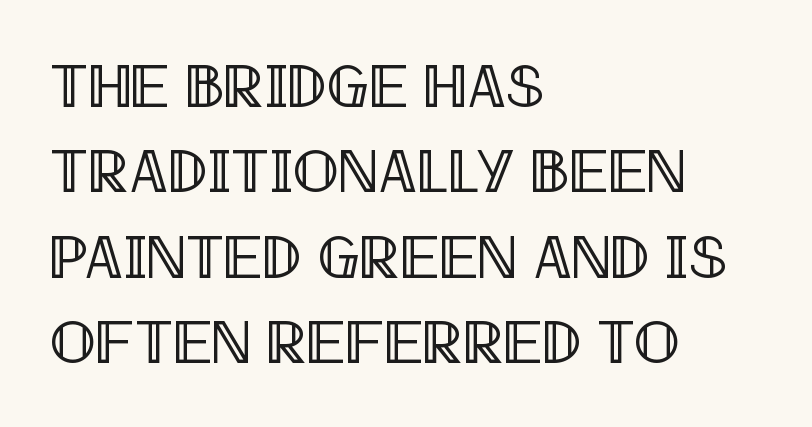
Q: Is the text italic (slanted)? A: No, it is upright.
Q: Is the text underlined? A: No.
Q: How is the paragraph aligned? A: Left-aligned.
Q: Is the spacing between letters normal or unusually wide? A: Normal.
Q: Is the spacing between lines tight, normal or loose? A: Normal.
Q: Width (condensed, normal, or wide)? A: Condensed.
Q: x-height? A: Large.
Q: Monospaced? A: No.
